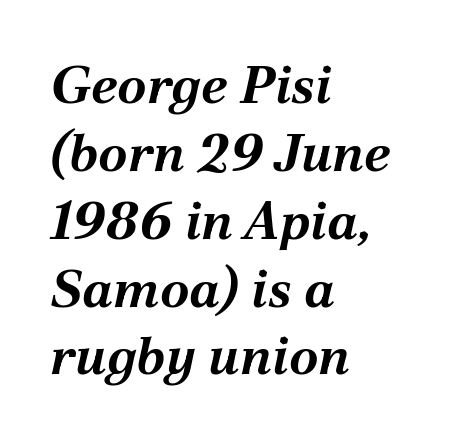
{"italic": "yes", "lean": "right", "slant_degrees": 12, "bold": "yes", "weight": "bold", "width": "normal", "stroke_contrast": "medium", "x_height": "medium", "monospaced": "no", "underline": "no", "align": "left", "line_spacing": "normal", "line_spacing_ratio": 1.28, "letter_spacing": "normal", "letter_spacing_em": 0.0, "glyph_px": 53}
